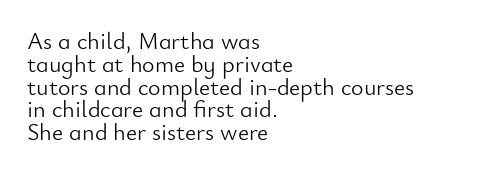
{"italic": "no", "bold": "no", "underline": "no", "align": "left", "line_spacing": "tight", "line_spacing_ratio": 0.95, "letter_spacing": "normal", "letter_spacing_em": 0.0, "glyph_px": 24}
